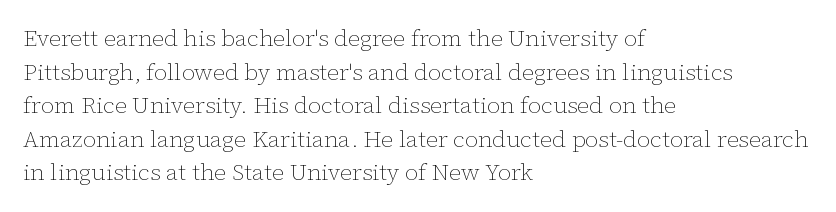
The image shows 23 px text type, upright; set left-aligned, normal line spacing (1.46x), normal letter spacing, not underlined.
